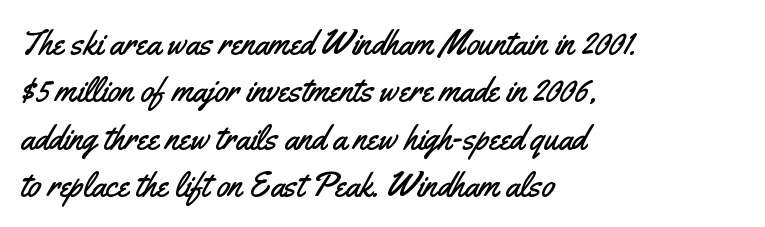
{"serif": "no", "width": "condensed", "stroke_contrast": "medium", "x_height": "small", "monospaced": "no", "underline": "no", "align": "left", "line_spacing": "normal", "line_spacing_ratio": 1.39, "letter_spacing": "normal", "letter_spacing_em": 0.0, "glyph_px": 34}
